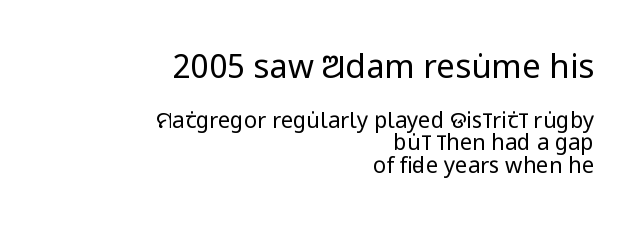
Bigger letters appear in the top chunk; the bottom chunk is reduced. This sample uses a sans-serif face. Descenders hang freely into open space. Compared with a typical body face, this is equally light or lighter still. In terms of letterspacing, this is plain default setting.
